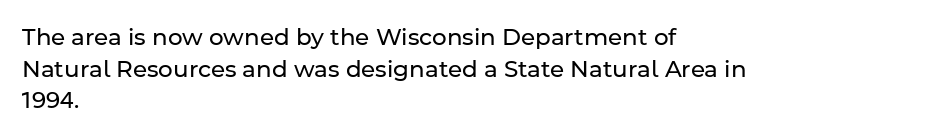
Q: Is the text bold? A: No.
Q: Is the text italic (slanted)? A: No, it is upright.
Q: Is the text underlined? A: No.
Q: How is the paragraph aligned? A: Left-aligned.
Q: Is the spacing between letters normal or unusually wide? A: Normal.
Q: Is the spacing between lines tight, normal or loose? A: Normal.
